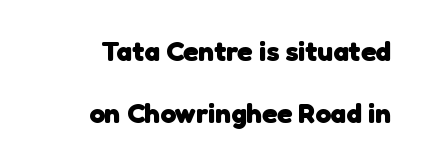
The image shows 28 px heavy sans-serif type; set right-aligned, loose line spacing (2.22x), normal letter spacing, not underlined; low stroke contrast and a medium x-height.
